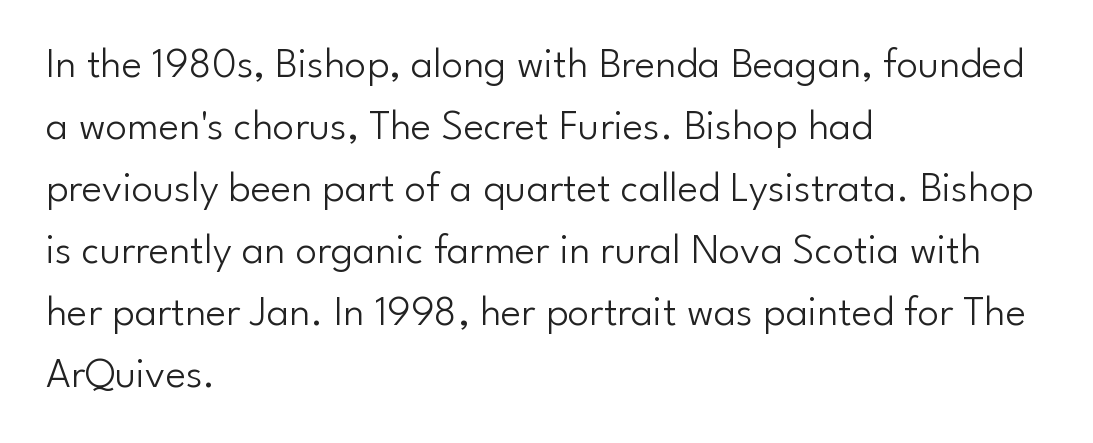
The image shows 43 px light sans-serif type, upright; set left-aligned, normal line spacing (1.44x), normal letter spacing, not underlined; low stroke contrast and a small x-height.
